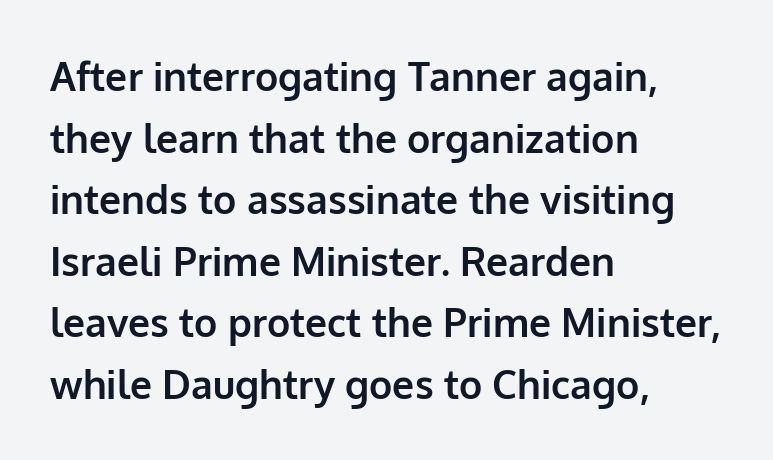
In terms of letterspacing, this is plain default setting. These lines are composed in type without serifs. Normally led — the rows are evenly, conventionally spaced. The face used here has the dense, thick strokes of a bold.
